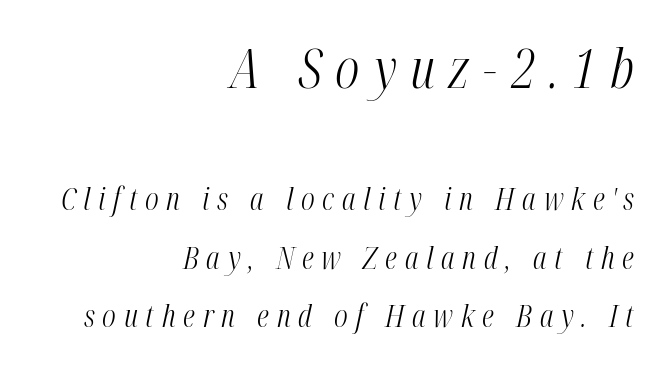
The image shows 55 px light, condensed type, italic (leaning right); set right-aligned, line spacing 1.88x, unusually wide letter spacing (+0.25 em), not underlined; the first (top) block is 1.77x larger; medium stroke contrast and a medium x-height.
